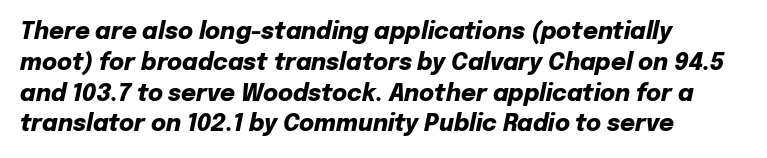
Q: Is the text bold? A: Yes.
Q: Is the text italic (slanted)? A: Yes, it leans right by about 12 degrees.
Q: Is the text underlined? A: No.
Q: How is the paragraph aligned? A: Left-aligned.
Q: Is the spacing between letters normal or unusually wide? A: Normal.
Q: Is the spacing between lines tight, normal or loose? A: Normal.
